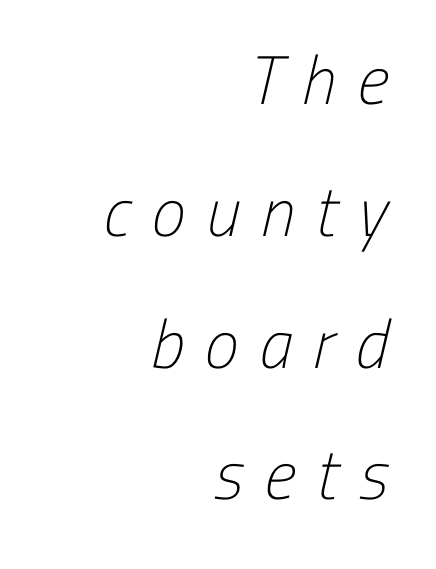
{"serif": "no", "bold": "no", "weight": "light", "width": "condensed", "stroke_contrast": "low", "x_height": "medium", "monospaced": "no", "underline": "no", "align": "right", "line_spacing": "loose", "line_spacing_ratio": 1.91, "letter_spacing": "wide", "letter_spacing_em": 0.3, "glyph_px": 69}
